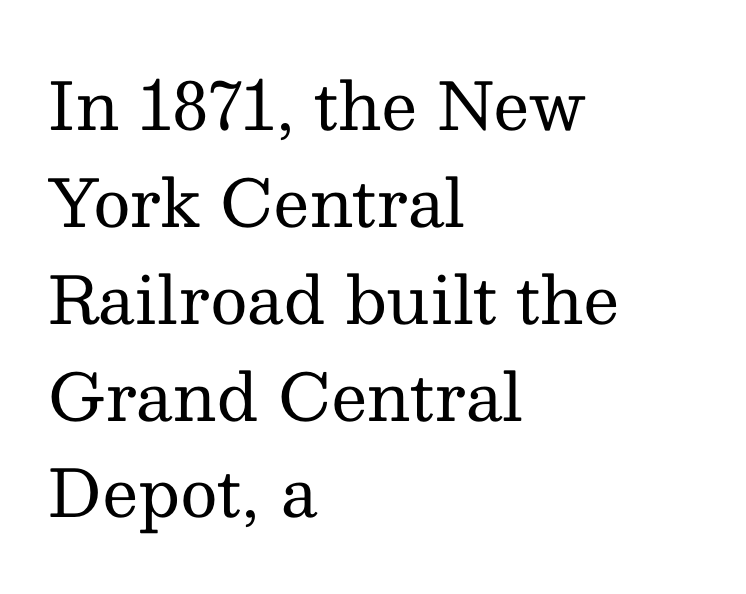
{"serif": "yes", "italic": "no", "bold": "no", "weight": "regular", "width": "normal", "stroke_contrast": "medium", "x_height": "medium", "monospaced": "no", "underline": "no", "align": "left", "line_spacing": "normal", "line_spacing_ratio": 1.49, "letter_spacing": "normal", "letter_spacing_em": 0.0, "glyph_px": 65}
